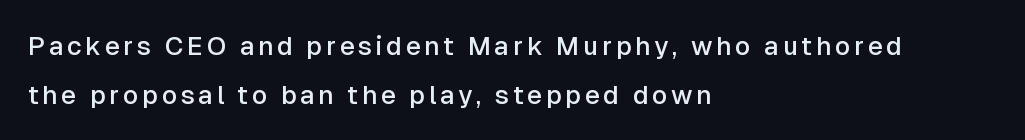
The image shows 26 px text type, upright; set left-aligned, line spacing 1.87x, not underlined.
